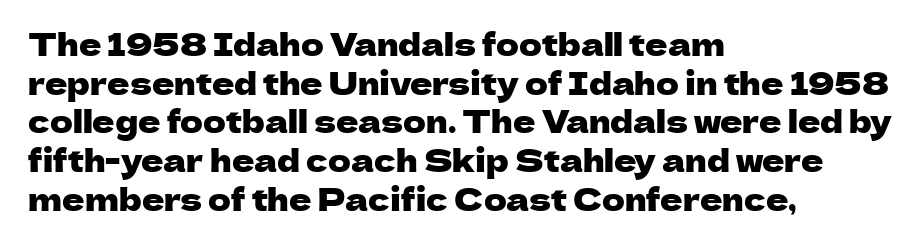
{"serif": "no", "italic": "no", "width": "normal", "stroke_contrast": "low", "x_height": "medium", "monospaced": "no", "underline": "no", "align": "left", "line_spacing": "normal", "line_spacing_ratio": 1.25, "letter_spacing": "normal", "letter_spacing_em": 0.0, "glyph_px": 31}
